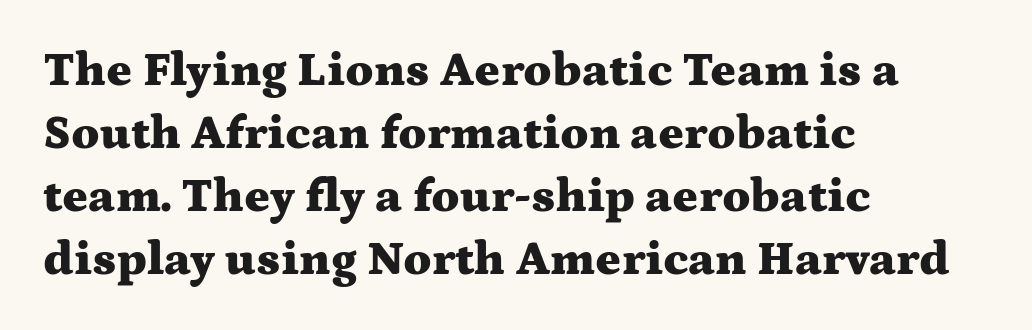
{"serif": "yes", "italic": "no", "bold": "yes", "weight": "heavy", "width": "wide", "stroke_contrast": "medium", "x_height": "medium", "monospaced": "no", "underline": "no", "align": "left", "line_spacing": "normal", "line_spacing_ratio": 1.31, "letter_spacing": "normal", "letter_spacing_em": 0.0, "glyph_px": 48}
